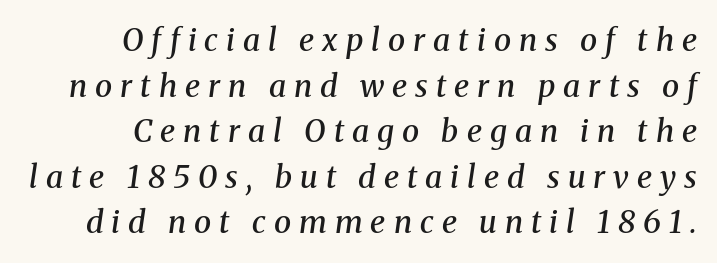
The image shows 31 px semibold serif type, italic (leaning right); set right-aligned, normal line spacing (1.47x), unusually wide letter spacing (+0.26 em), not underlined; medium stroke contrast and a medium x-height.
